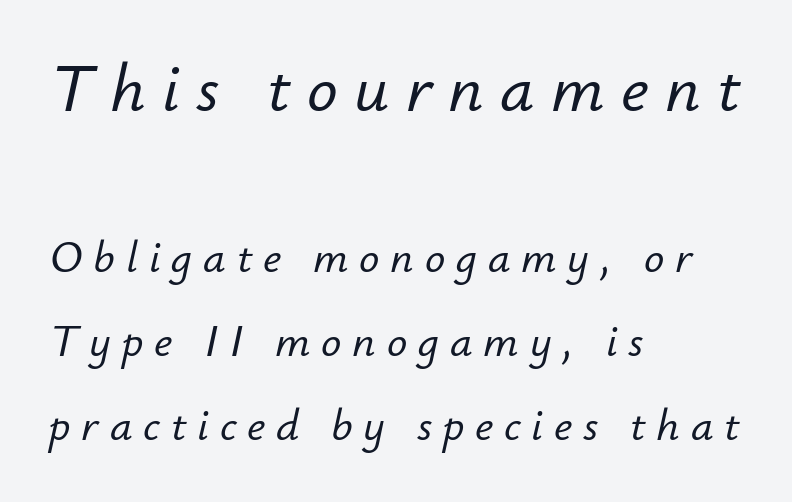
The image shows 68 px text type, italic (leaning right); set left-aligned, line spacing 1.87x, unusually wide letter spacing (+0.24 em), not underlined; the first (top) block is 1.51x larger; low stroke contrast and a small x-height.
